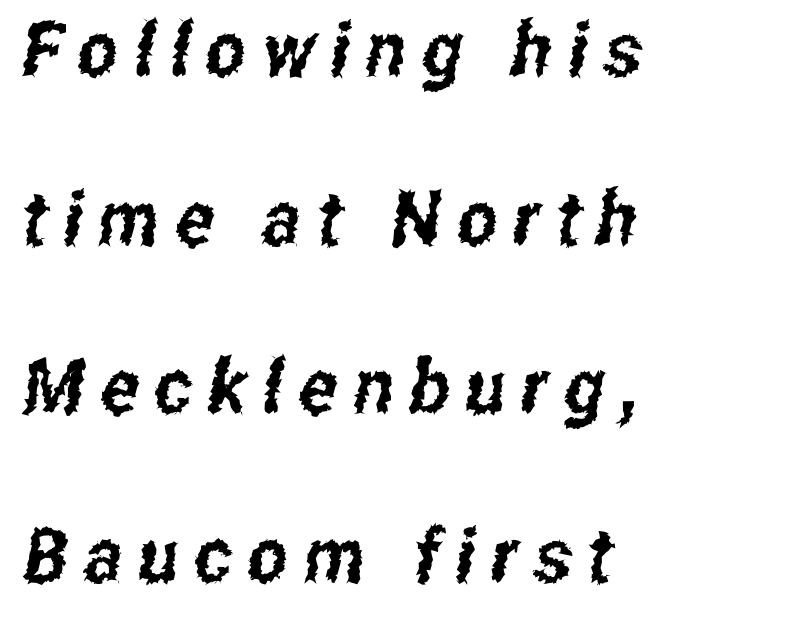
Q: Is the typeface a serif or a sans-serif typeface? A: Sans-serif.
Q: Is the text underlined? A: No.
Q: How is the paragraph aligned? A: Left-aligned.
Q: Is the spacing between letters normal or unusually wide? A: Unusually wide.
Q: Is the spacing between lines tight, normal or loose? A: Loose.
Q: Width (condensed, normal, or wide)? A: Condensed.
Q: Stroke contrast? A: Low.
Q: x-height? A: Medium.
Q: Monospaced? A: No.
